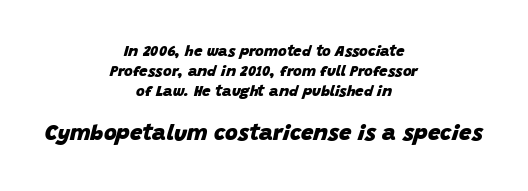
The lettering tilts uniformly, giving the passage an italic look. Descenders hang freely into open space. How would I describe the line gaps? Plain and ordinary. Visually the block forms a symmetrical silhouette, jagged on both flanks. The letters sit at their default tracking, neither squeezed nor spread.
